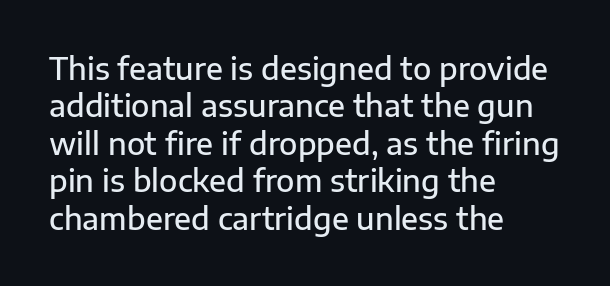
The type family on display is of the sans-serif kind. Compared with typical paragraphs, the rows here are spaced about the same. Stems and bowls a touch heavier than normal — semibold. A student would call this left alignment; a typographer would say flush left, rag right. Posture: upright roman.
